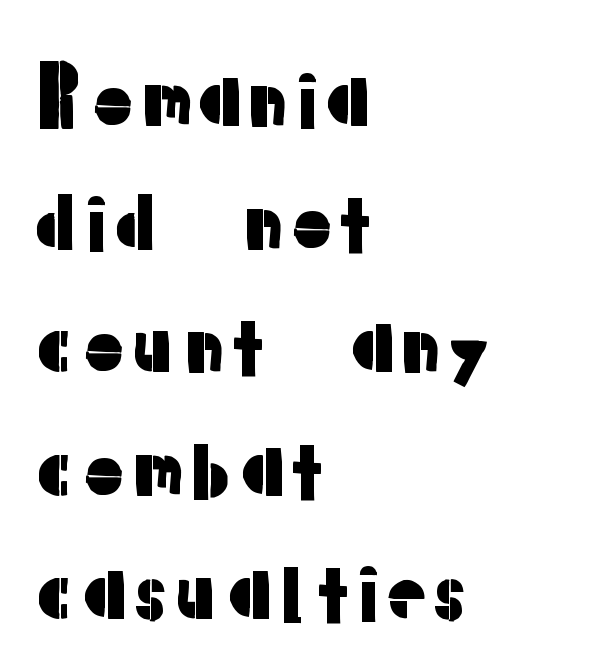
{"serif": "no", "italic": "no", "width": "normal", "stroke_contrast": "low", "x_height": "medium", "monospaced": "no", "underline": "no", "align": "left", "line_spacing": "normal", "line_spacing_ratio": 1.56, "letter_spacing": "normal", "letter_spacing_em": 0.0, "glyph_px": 79}
